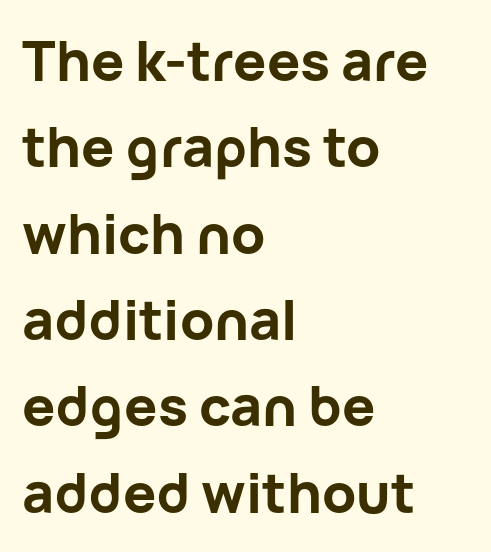
How would I describe the line gaps? Plain and ordinary. Ascenders rise straight up at ninety degrees. Letter spacing: default. On the weight axis this lands at bold, roughly 700. Reading down the block, your eye returns to a fixed left position each line.
